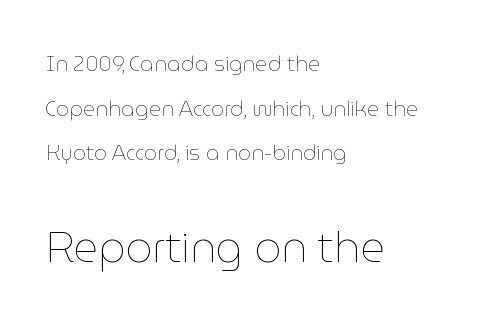
Q: Is the text bold? A: No.
Q: Is the text italic (slanted)? A: No, it is upright.
Q: Is the text underlined? A: No.
Q: How is the paragraph aligned? A: Left-aligned.
Q: Is the spacing between letters normal or unusually wide? A: Normal.
Q: Is the spacing between lines tight, normal or loose? A: Loose.
Q: Which block of text is set in a larger size, the first (top) or the second (bottom)? A: The second (bottom) one.
Q: Width (condensed, normal, or wide)? A: Normal.
Q: Stroke contrast? A: Low.
Q: x-height? A: Medium.
Q: Monospaced? A: No.
